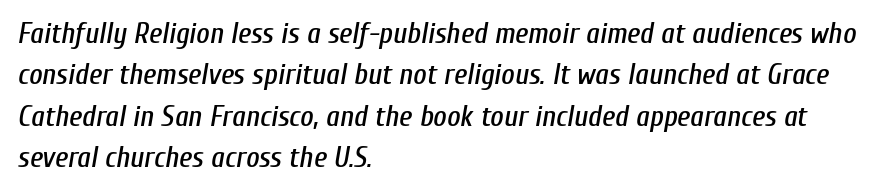
No extra tracking has been applied to these lines. Each line starts at the same left margin while the right side varies. The space between consecutive lines is moderate. Think of a printed novel: that variable character pitch is what you see here. Honestly, there is no underline to notice here at all.
